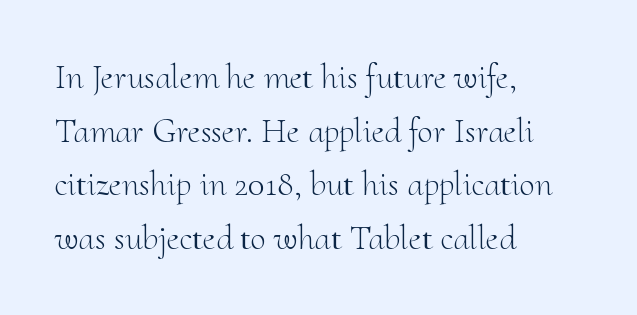
Ink coverage per letter is moderate at most. Compared with typical body copy, the letter spacing here is the same. Each row of text sits above clean, open space. These lines are rendered in a variable-pitch font. In terms of posture, this sample is upright. Line beginnings align vertically; line endings do not.
